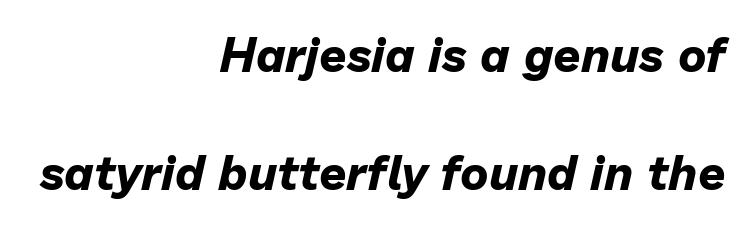
Q: Is the text bold? A: Yes.
Q: Is the text italic (slanted)? A: Yes, it leans right by about 13 degrees.
Q: Is the text underlined? A: No.
Q: How is the paragraph aligned? A: Right-aligned.
Q: Is the spacing between letters normal or unusually wide? A: Normal.
Q: Is the spacing between lines tight, normal or loose? A: Loose.
Q: Width (condensed, normal, or wide)? A: Normal.
Q: Stroke contrast? A: Low.
Q: x-height? A: Medium.
Q: Monospaced? A: No.
